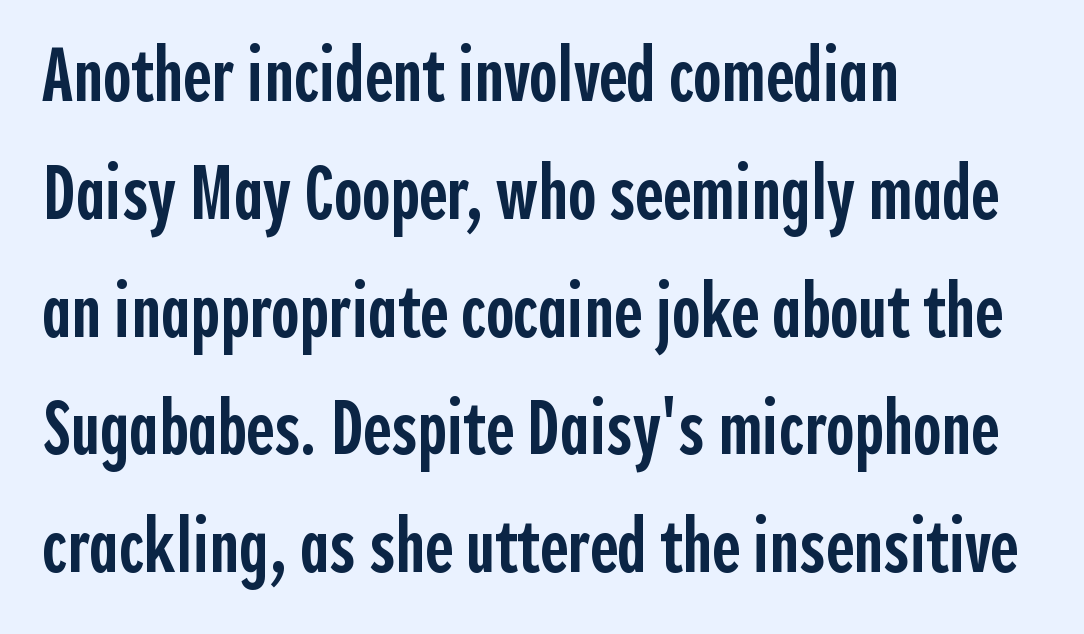
Ordinary non-slanted type is in use. Font category for this specimen: sans-serif. Look at the stroke-to-counter ratio: somewhat heavy, a semibold. This block has exactly the height ordinary leading produces. How are the letters spaced? Ordinarily, with no added tracking.
